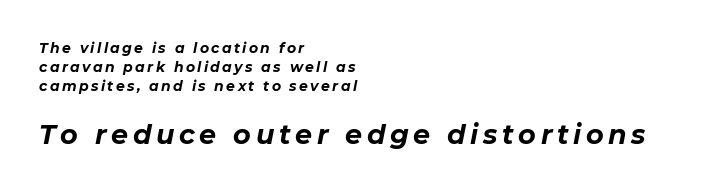
What weight is shown? A full bold with thick strokes. The text block is weighted toward the left margin, trailing off unevenly rightward. Quick note: italic. Regarding leading, the lines here are spaced in the standard way. Just letters on the line, the space beneath them empty.
